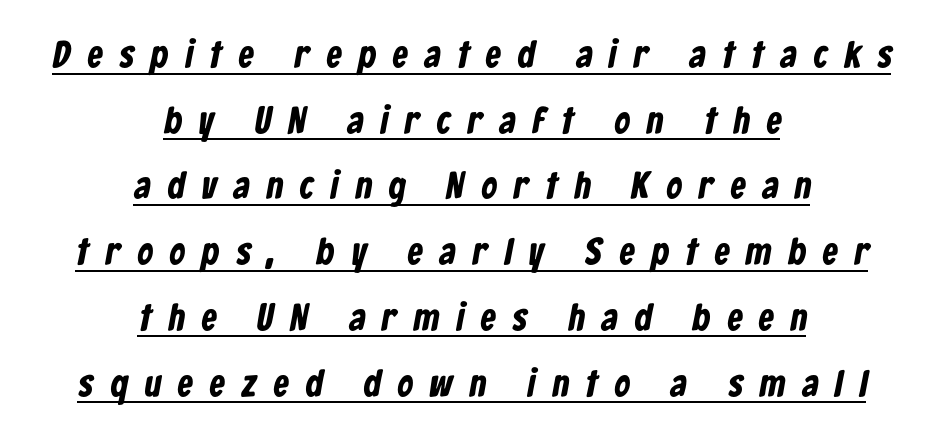
Caption: bold face, heavy strokes. The letterforms stand isolated, each surrounded by extra space. Underlining? Definitely there. Unlike a traditional serif, this face leaves its strokes unadorned.
